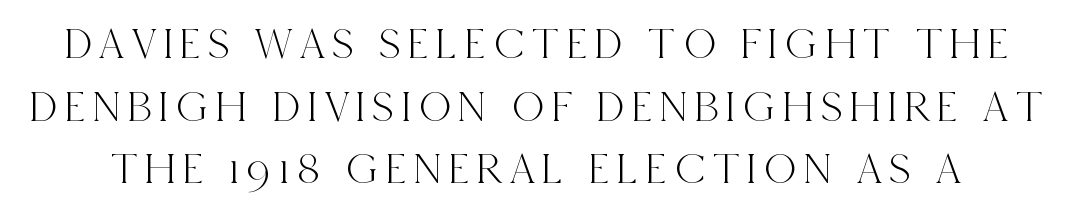
Q: Is the text italic (slanted)? A: No, it is upright.
Q: Is the typeface a serif or a sans-serif typeface? A: Serif.
Q: Is the text underlined? A: No.
Q: Is the spacing between lines tight, normal or loose? A: Normal.
Q: Width (condensed, normal, or wide)? A: Condensed.
Q: x-height? A: Large.
Q: Monospaced? A: No.
